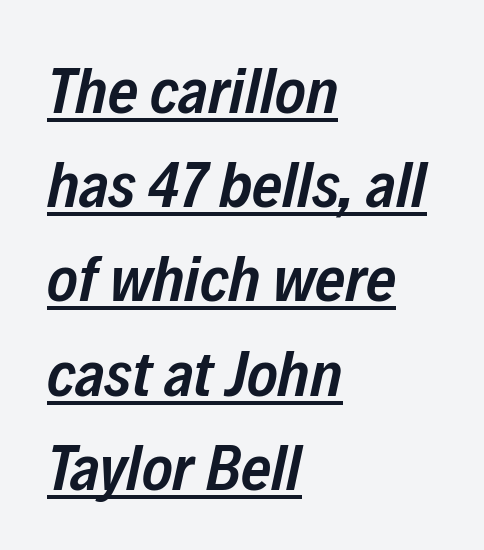
The typesetter has applied underlining to the passage shown. The compositor pushed each line to the left boundary. Would a proofreader flag this as italicized? Yes. Observe the ordinary spacing: letters are neighbours, not strangers. Varying glyph widths throughout — classic text-font behaviour. On the weight axis this lands at semibold, roughly 600.
